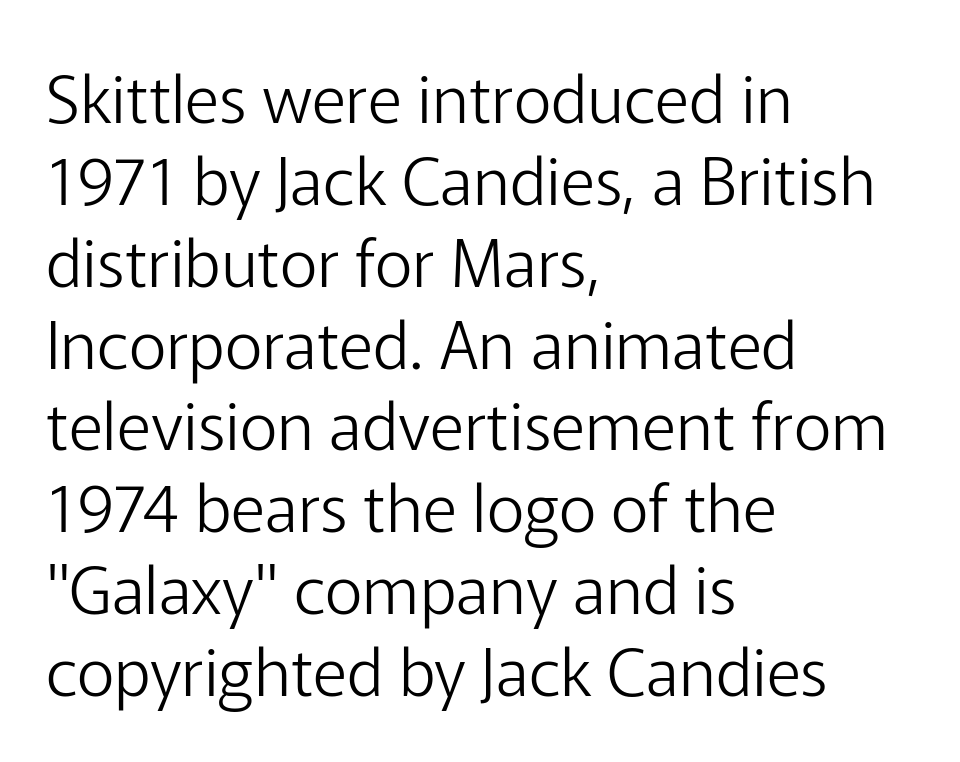
Designer's note — italics off, roman on. The typeface has the unassuming heft of standard copy or less. The paragraph has a hard left edge and a soft right edge. The rendering shows plain stroke endings on the letterforms — a sans-serif design.
